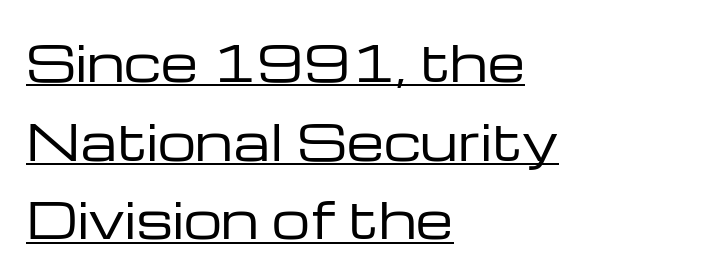
The image shows 48 px regular-weight, wide sans-serif type, upright; set left-aligned, normal line spacing (1.64x), normal letter spacing, underlined; low stroke contrast and a medium x-height.
